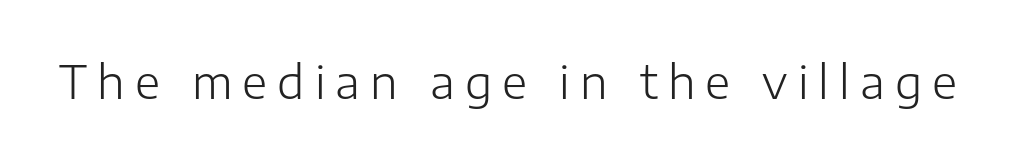
Q: Is the text bold? A: No.
Q: Is the text italic (slanted)? A: No, it is upright.
Q: Is the typeface a serif or a sans-serif typeface? A: Sans-serif.
Q: Is the text underlined? A: No.
Q: Is the spacing between letters normal or unusually wide? A: Unusually wide.
Q: Width (condensed, normal, or wide)? A: Normal.
Q: Stroke contrast? A: Low.
Q: x-height? A: Medium.
Q: Monospaced? A: No.
